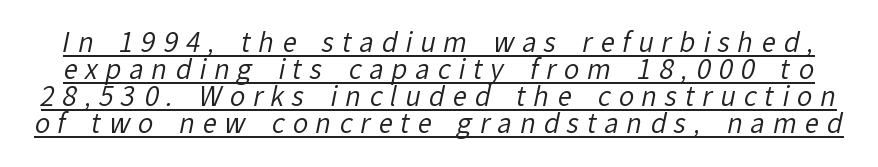
{"bold": "no", "underline": "yes", "line_spacing": "tight", "line_spacing_ratio": 1.04, "letter_spacing": "wide", "letter_spacing_em": 0.3, "glyph_px": 26}
